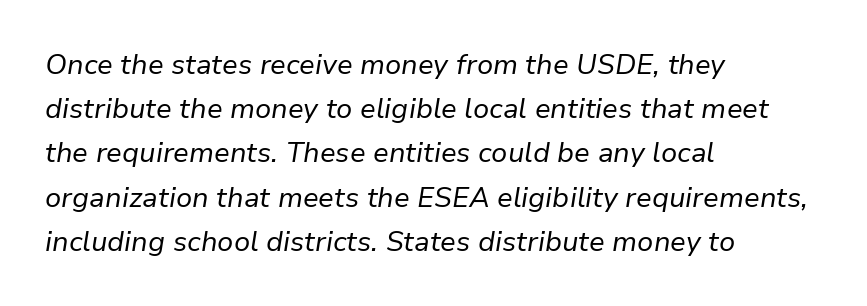
The face looks like a standard text weight, possibly lighter. Only glyphs here, with clear space below each row. There's an unmistakable incline to the writing here. The letterforms sit shoulder to shoulder at normal distance.
